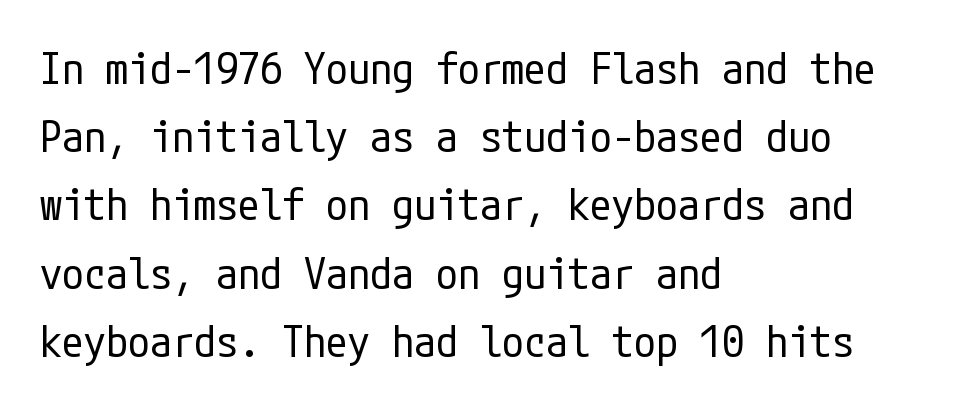
{"serif": "no", "italic": "no", "bold": "no", "weight": "regular", "width": "condensed", "stroke_contrast": "low", "x_height": "medium", "underline": "no", "align": "left", "line_spacing": "normal", "line_spacing_ratio": 1.55, "letter_spacing": "normal", "letter_spacing_em": 0.0, "glyph_px": 44}
